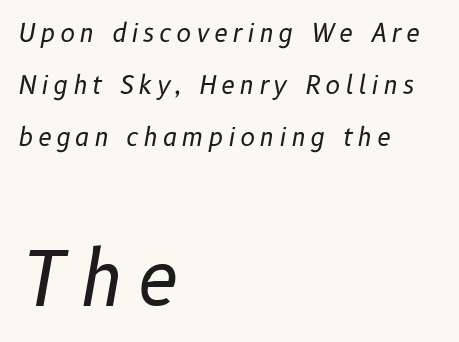
This sample is left-justified, so line endings fall wherever the words run out. The string is rendered with underlining switched off. Top chunk: small. Bottom chunk: large. The face used here is proportionally spaced, like ordinary book or web type. The block of text is sparse from top to bottom, with ample space between rows.
